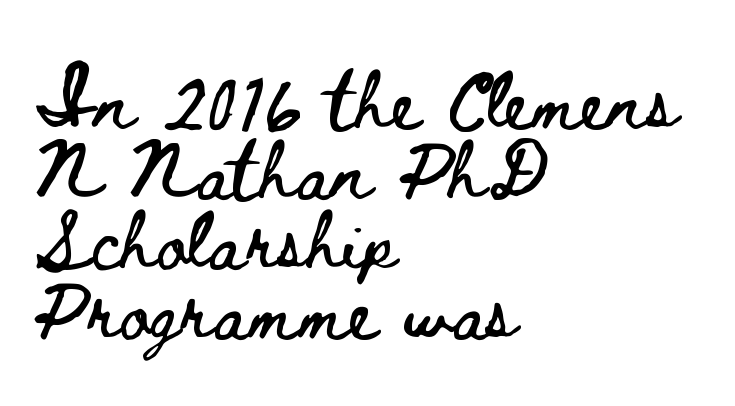
The image shows 57 px wide type; set left-aligned, line spacing 1.23x, normal letter spacing, not underlined; low stroke contrast and a small x-height.
